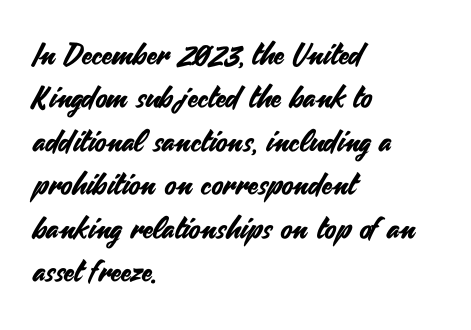
Q: Is the text italic (slanted)? A: Yes.
Q: Is the typeface a serif or a sans-serif typeface? A: Sans-serif.
Q: Is the text underlined? A: No.
Q: How is the paragraph aligned? A: Left-aligned.
Q: Is the spacing between letters normal or unusually wide? A: Normal.
Q: Is the spacing between lines tight, normal or loose? A: Normal.
Q: Width (condensed, normal, or wide)? A: Normal.
Q: Stroke contrast? A: Medium.
Q: x-height? A: Small.
Q: Monospaced? A: No.
